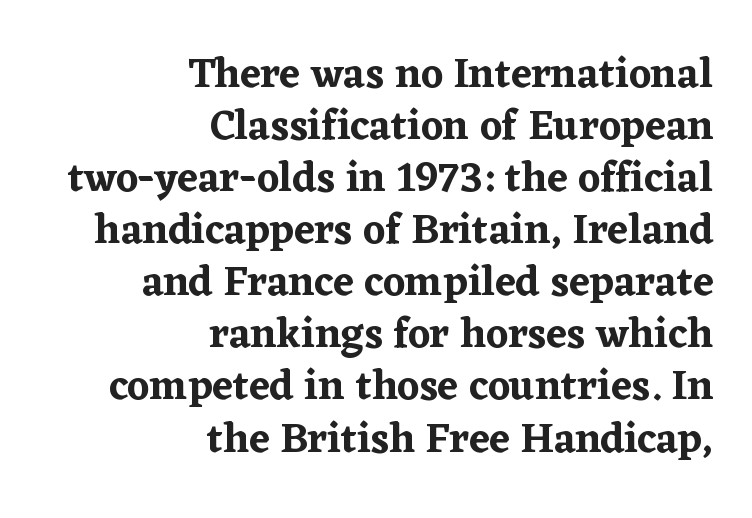
The typeface chosen for these lines features serifs. The letterforms sit shoulder to shoulder at normal distance. Ordinary non-slanted type is in use. The typesetter chose a ragged-left arrangement here. Varying glyph widths throughout — classic text-font behaviour.
